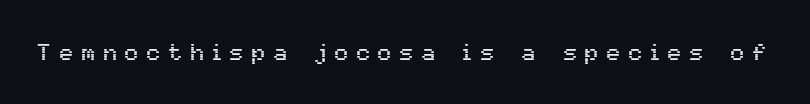
The image shows 23 px text type, upright; set unusually wide letter spacing (+0.35 em), not underlined.
